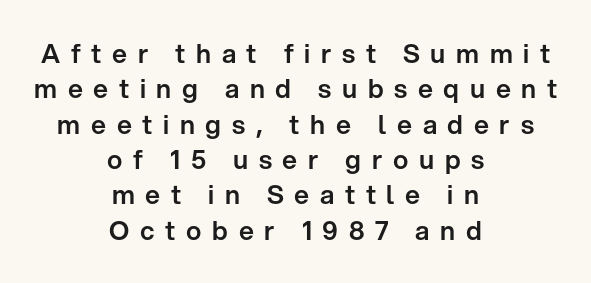
The image shows 26 px text type, upright; set centered, normal line spacing (1.36x), unusually wide letter spacing (+0.41 em), not underlined.
